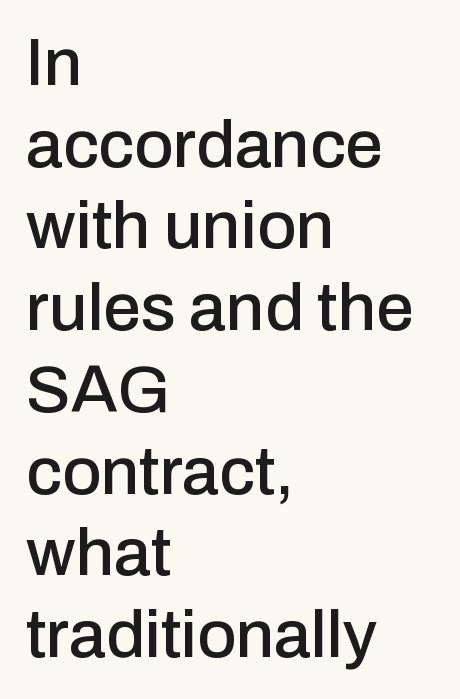
Each line starts at the same left margin while the right side varies. Short note: letters normally spaced. Vertical strokes here are truly vertical. Varying glyph widths throughout — classic text-font behaviour. Underline: absent.
